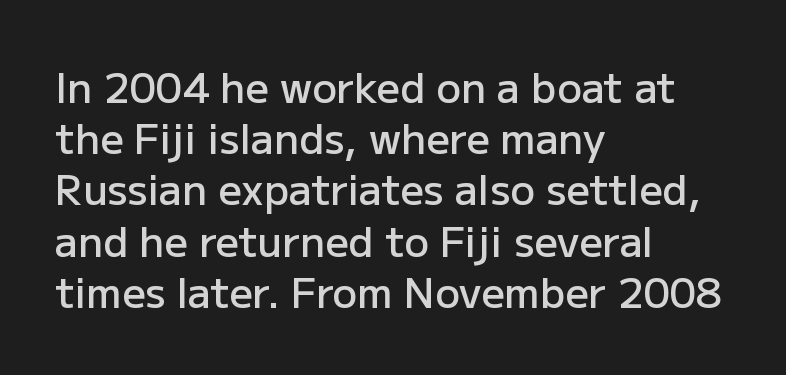
The image shows 41 px semibold sans-serif type, upright; set left-aligned, normal line spacing (1.25x), normal letter spacing, not underlined; low stroke contrast and a medium x-height.
